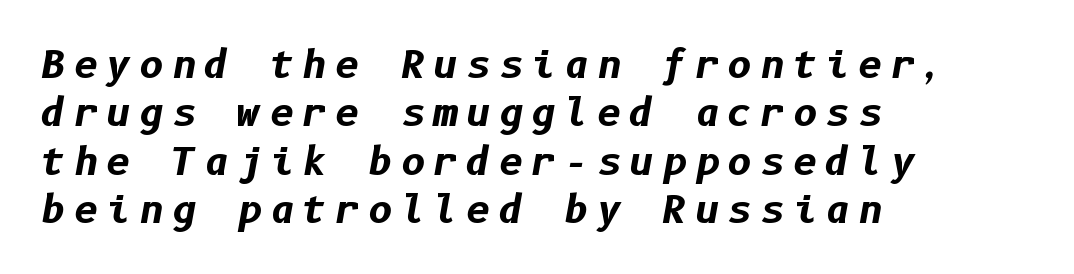
Students, this is bold: see how much ink each stroke carries. Does the leading feel generous? No, just average. Looking at the ascenders, they clearly lean. The foot of each line stays bare and open. Spacing between characters has been opened up far beyond the box default. The passage is arranged the way most books set body copy — flush left.
